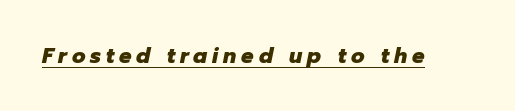
These lines were composed using italics. Students, observe the line beneath the letters — that is underlining. Letter spacing: wide. You'd pick this weight for a headline — it's a proper bold.
